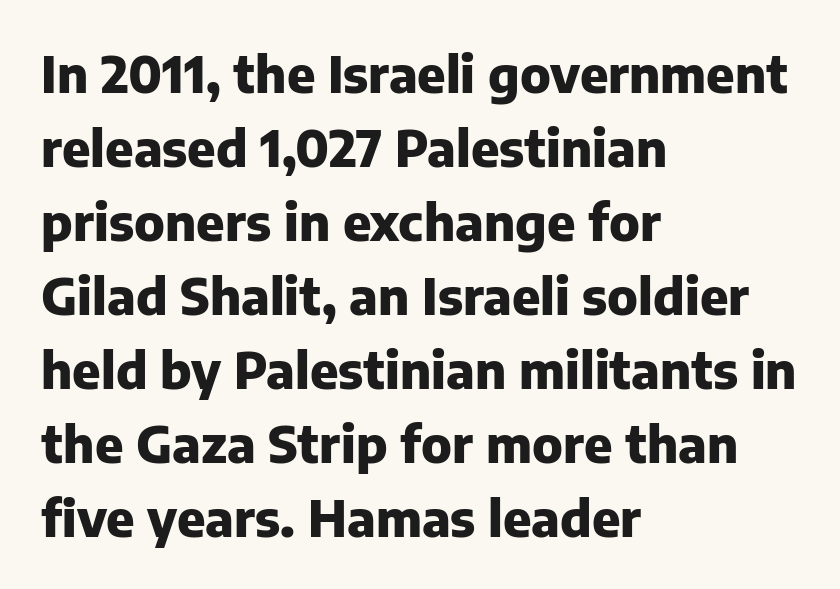
The image shows 50 px heavy sans-serif type, upright; set left-aligned, normal line spacing (1.48x), normal letter spacing, not underlined; low stroke contrast and a medium x-height.
